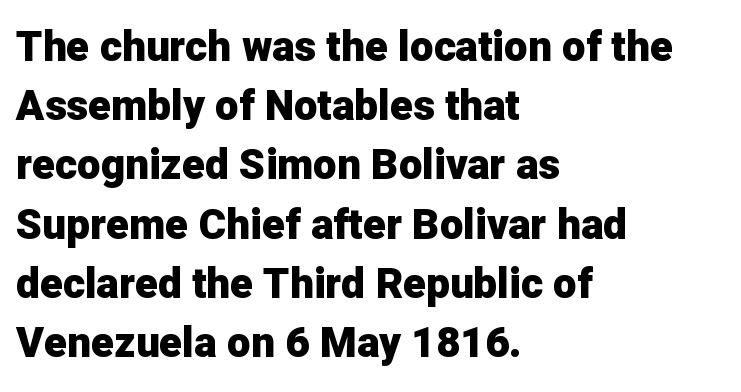
{"serif": "no", "italic": "no", "bold": "yes", "weight": "heavy", "width": "normal", "stroke_contrast": "low", "x_height": "medium", "monospaced": "no", "underline": "no", "align": "left", "line_spacing": "normal", "line_spacing_ratio": 1.41, "letter_spacing": "normal", "letter_spacing_em": 0.0, "glyph_px": 42}
